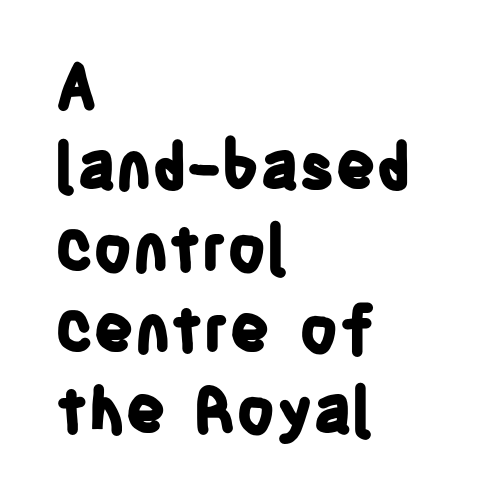
{"serif": "no", "italic": "no", "bold": "yes", "weight": "bold", "width": "condensed", "stroke_contrast": "low", "x_height": "large", "monospaced": "no", "underline": "no", "align": "left", "line_spacing": "normal", "line_spacing_ratio": 1.29, "letter_spacing": "normal", "letter_spacing_em": 0.0, "glyph_px": 63}
